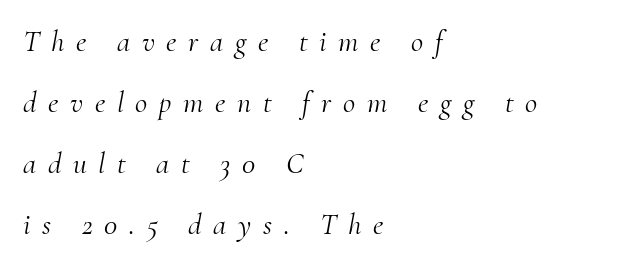
The image shows 30 px light serif type, italic (leaning right); set left-aligned, loose line spacing (2.03x), unusually wide letter spacing (+0.39 em), not underlined; medium stroke contrast and a small x-height.
